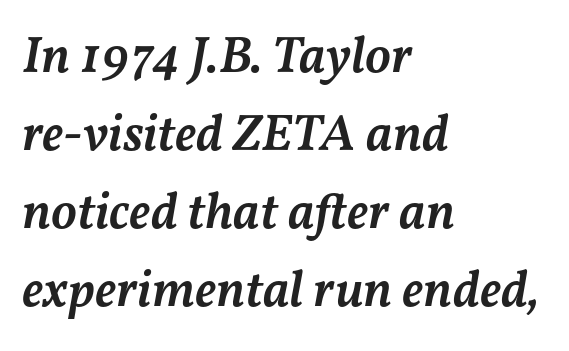
{"italic": "yes", "lean": "right", "slant_degrees": 11, "bold": "semi", "weight": "semibold", "width": "normal", "stroke_contrast": "medium", "x_height": "medium", "monospaced": "no", "underline": "no", "align": "left", "line_spacing": "normal", "line_spacing_ratio": 1.5, "letter_spacing": "normal", "letter_spacing_em": 0.0, "glyph_px": 52}
